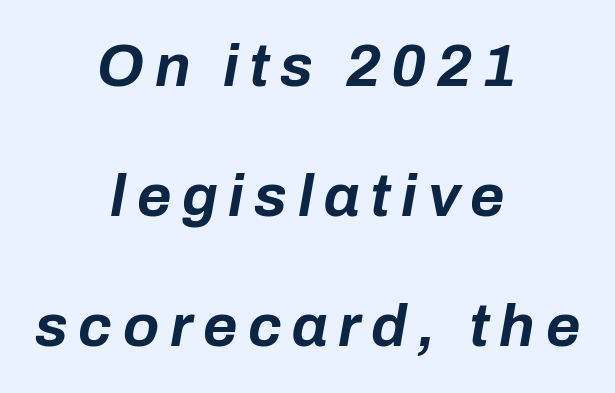
{"italic": "yes", "lean": "right", "slant_degrees": 10, "bold": "yes", "weight": "bold", "width": "normal", "stroke_contrast": "low", "x_height": "medium", "monospaced": "no", "underline": "no", "align": "center", "line_spacing": "loose", "line_spacing_ratio": 2.2, "glyph_px": 59}
